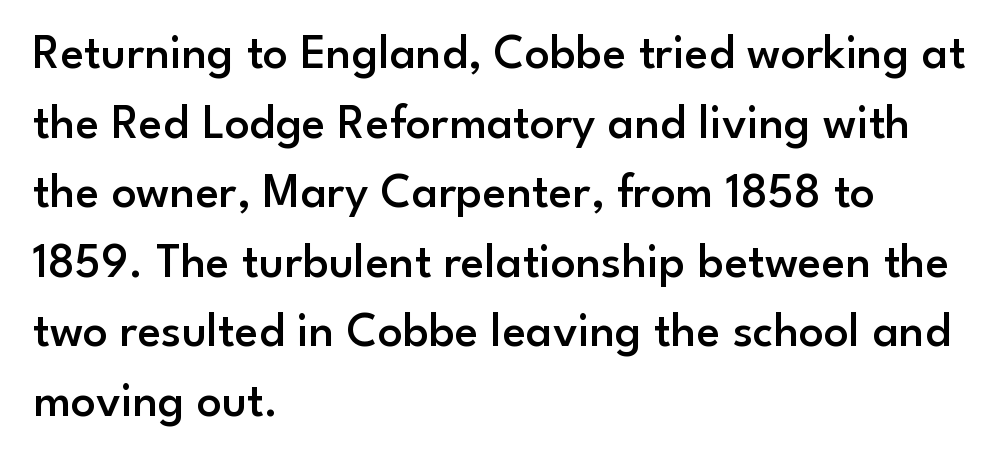
The image shows 49 px semibold sans-serif type, upright; set left-aligned, normal line spacing (1.42x), normal letter spacing, not underlined; low stroke contrast and a small x-height.
